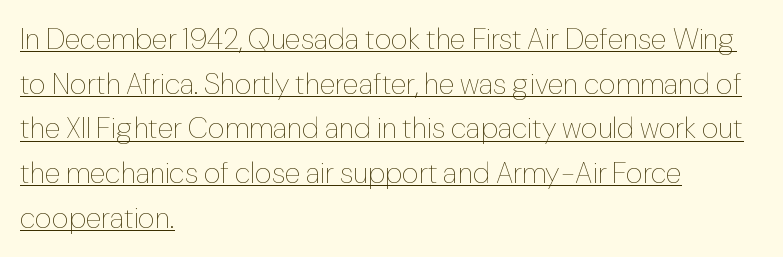
{"italic": "no", "bold": "no", "weight": "thin", "width": "normal", "stroke_contrast": "low", "x_height": "medium", "monospaced": "no", "underline": "yes", "align": "left", "line_spacing": "normal", "line_spacing_ratio": 1.54, "letter_spacing": "normal", "letter_spacing_em": 0.0, "glyph_px": 29}
